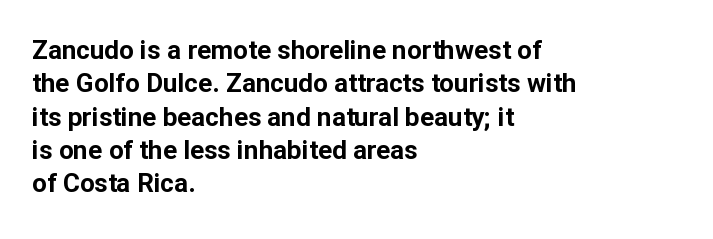
In terms of posture, this sample is upright. Look at the stroke-to-counter ratio: heavy, a bold. Notice how descenders clear the ascenders below comfortably — that's standard leading. The zone under the glyphs is completely vacant. The rendering keeps characters at their native spacing.
